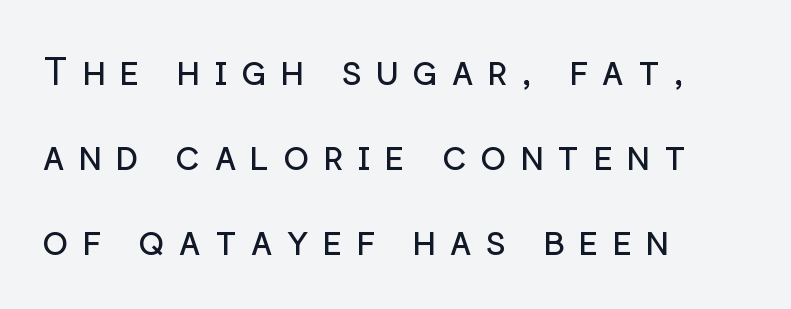
The image shows 39 px regular-weight sans-serif type, upright; set left-aligned, loose line spacing (2.18x), unusually wide letter spacing (+0.34 em), not underlined; low stroke contrast and a medium x-height.
